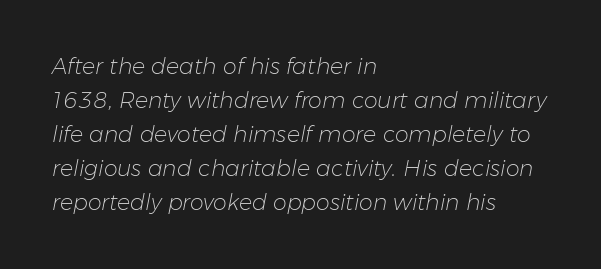
{"italic": "yes", "lean": "right", "slant_degrees": 11, "bold": "no", "underline": "no", "align": "left", "line_spacing": "normal", "line_spacing_ratio": 1.55, "letter_spacing": "normal", "letter_spacing_em": 0.0, "glyph_px": 22}
